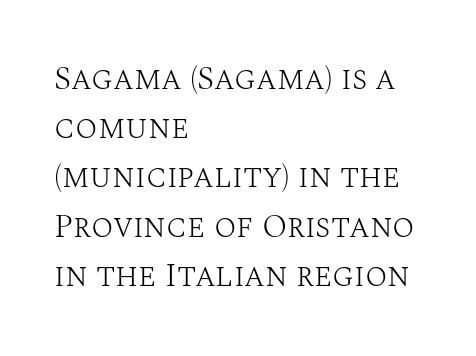
The cut favours lightness, reaching ordinary text weight at its darkest. Which margin do the lines hug? The left one — the right edge is uneven. The passage shown is typeset with a serif family. The specimen omits any rule beneath the text block's lines.
